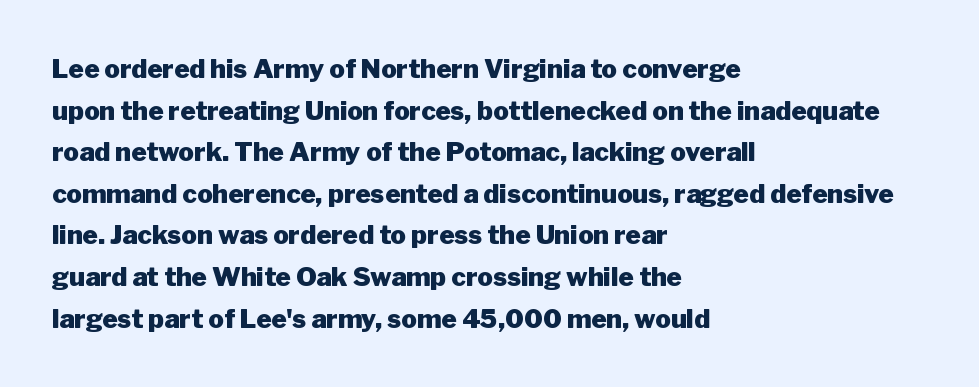
Q: Is the text bold? A: Yes.
Q: Is the text italic (slanted)? A: No, it is upright.
Q: Is the text underlined? A: No.
Q: How is the paragraph aligned? A: Left-aligned.
Q: Is the spacing between letters normal or unusually wide? A: Normal.
Q: Is the spacing between lines tight, normal or loose? A: Normal.
